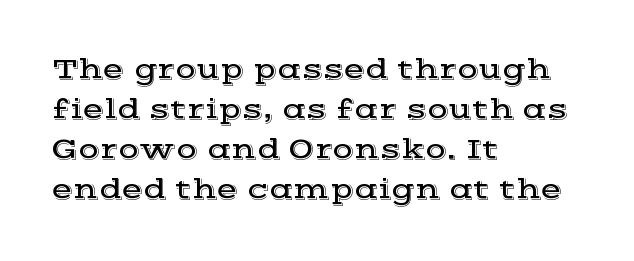
The image shows 28 px wide serif type, upright; set left-aligned, normal line spacing (1.43x), normal letter spacing, not underlined; a medium x-height.
